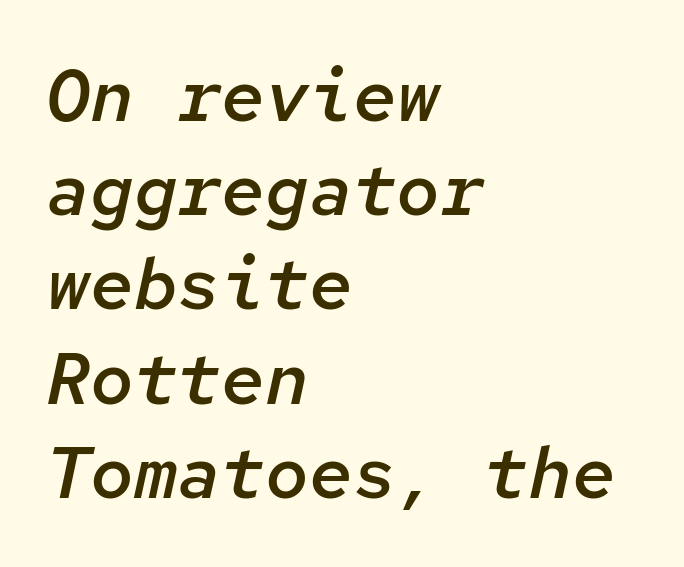
The image shows 73 px semibold type, italic (leaning right), monospaced; set left-aligned, normal line spacing (1.29x), normal letter spacing, not underlined; low stroke contrast and a medium x-height.
